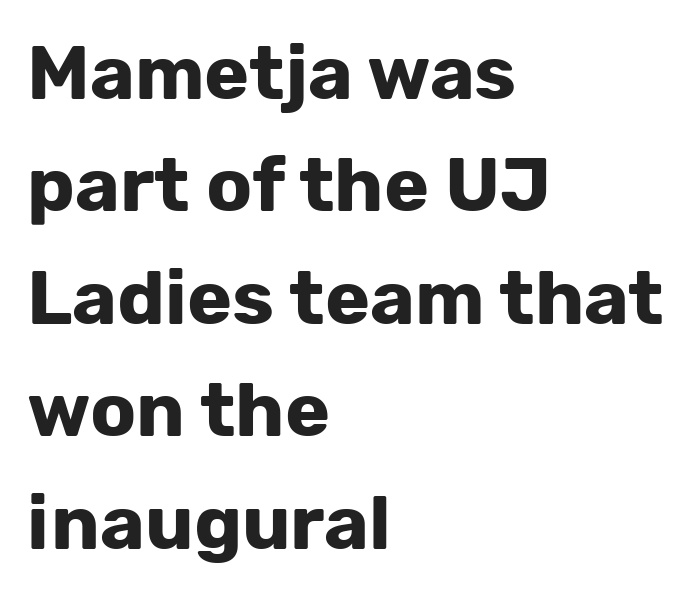
{"serif": "no", "italic": "no", "bold": "yes", "weight": "bold", "width": "normal", "stroke_contrast": "low", "x_height": "medium", "monospaced": "no", "underline": "no", "align": "left", "line_spacing": "normal", "line_spacing_ratio": 1.48, "letter_spacing": "normal", "letter_spacing_em": 0.0, "glyph_px": 76}
